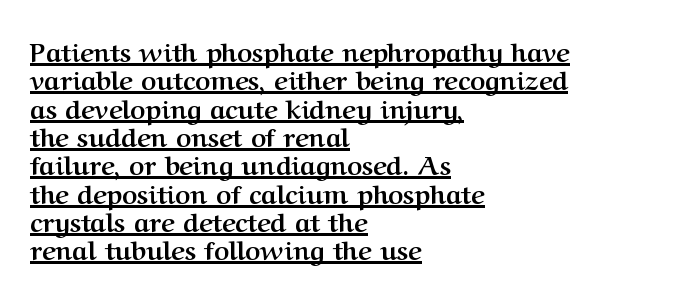
Underline: present. Tracking value appears to be zero — textbook default spacing. Successive baselines arrive quickly, one right under another. The lines are quadded left.
